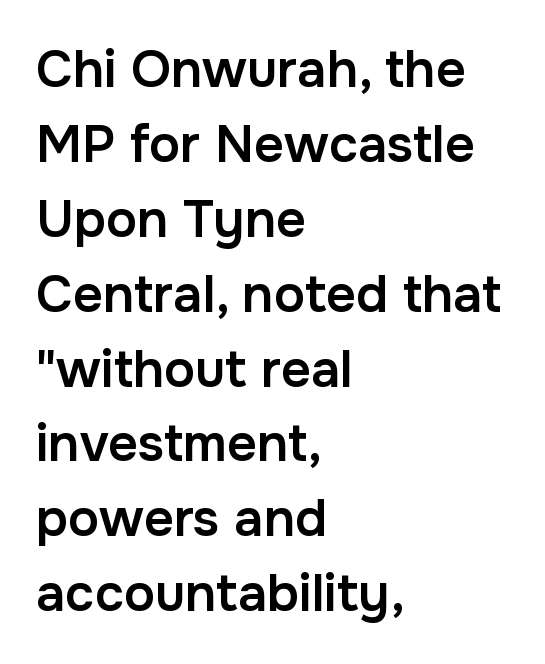
The image shows 52 px semibold sans-serif type, upright; set left-aligned, normal line spacing (1.44x), normal letter spacing, not underlined; low stroke contrast and a medium x-height.
